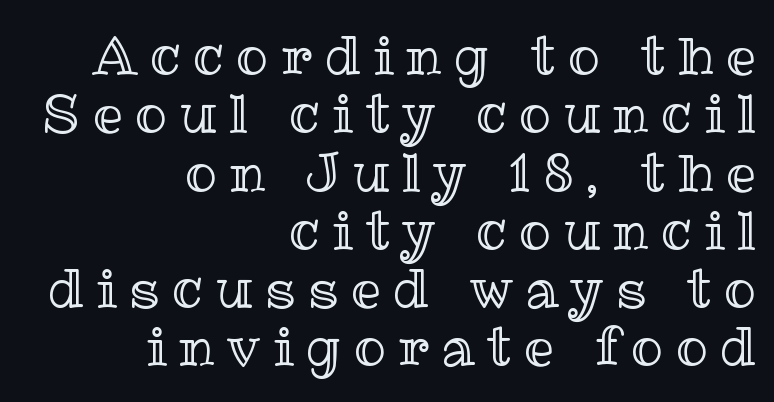
Q: Is the text italic (slanted)? A: No, it is upright.
Q: Is the text underlined? A: No.
Q: How is the paragraph aligned? A: Right-aligned.
Q: Is the spacing between letters normal or unusually wide? A: Unusually wide.
Q: Is the spacing between lines tight, normal or loose? A: Tight.
Q: Width (condensed, normal, or wide)? A: Normal.
Q: x-height? A: Medium.
Q: Monospaced? A: No.
